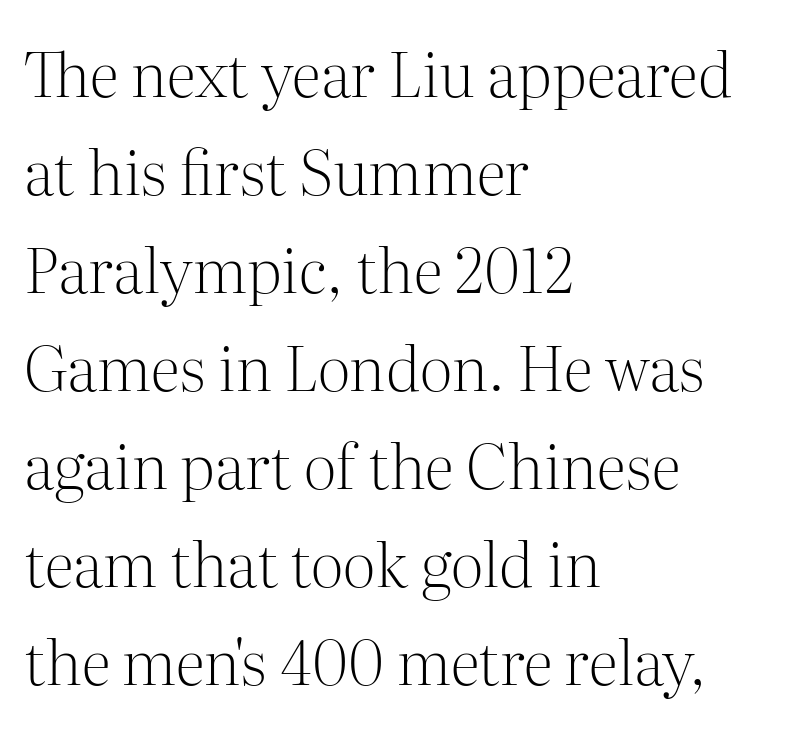
Q: Is the text bold? A: No.
Q: Is the text italic (slanted)? A: No, it is upright.
Q: Is the typeface a serif or a sans-serif typeface? A: Serif.
Q: Is the text underlined? A: No.
Q: How is the paragraph aligned? A: Left-aligned.
Q: Is the spacing between letters normal or unusually wide? A: Normal.
Q: Is the spacing between lines tight, normal or loose? A: Normal.
Q: Width (condensed, normal, or wide)? A: Normal.
Q: Stroke contrast? A: Medium.
Q: x-height? A: Medium.
Q: Monospaced? A: No.
